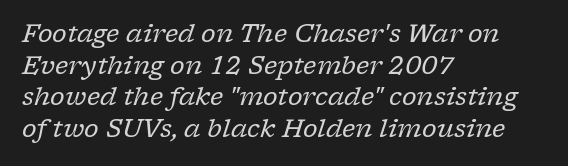
The image shows 25 px text type, italic (leaning right); set left-aligned, normal line spacing (1.27x), normal letter spacing, not underlined.
